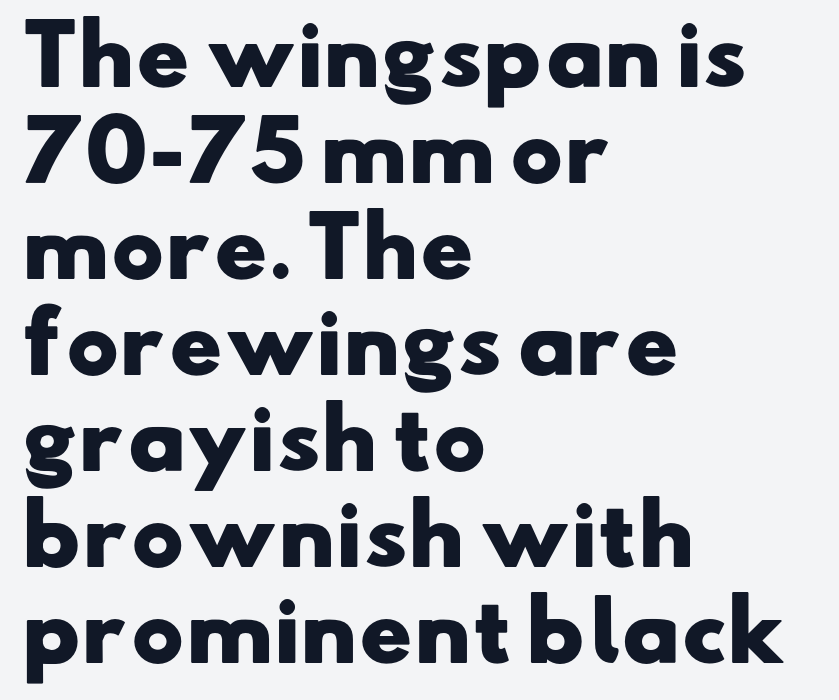
The image shows 80 px heavy, wide sans-serif type; set left-aligned, line spacing 1.2x, normal letter spacing, not underlined; low stroke contrast and a small x-height.
